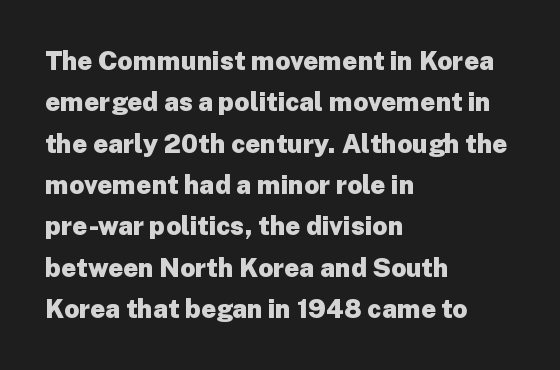
The image shows 26 px bold type, upright; set left-aligned, normal line spacing (1.59x), normal letter spacing, not underlined.
